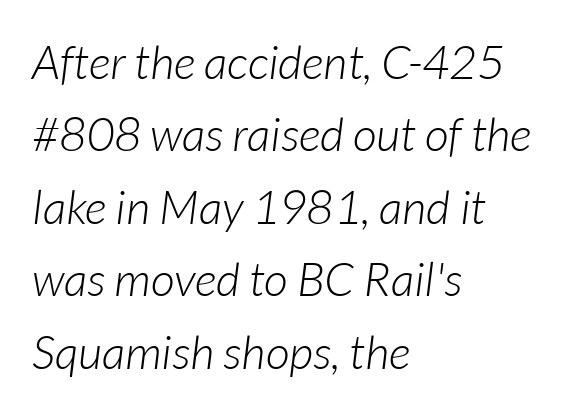
Tracking value appears to be zero — textbook default spacing. This sample has the flowing, uneven cadence of proportional lettering. Is there much room between lines? A standard amount, neither cramped nor airy. Is the stroke heavy? The answer is a plain regular-or-lighter. Looking at the ascenders, they clearly lean. The gap between lines stays unmarked.
